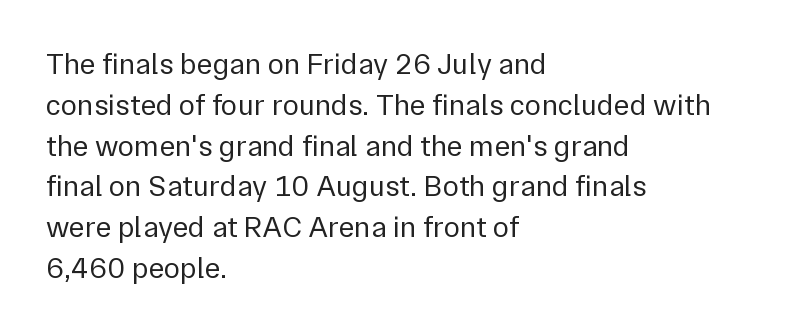
Q: Is the text bold? A: No.
Q: Is the text italic (slanted)? A: No, it is upright.
Q: Is the typeface a serif or a sans-serif typeface? A: Sans-serif.
Q: Is the text underlined? A: No.
Q: How is the paragraph aligned? A: Left-aligned.
Q: Is the spacing between letters normal or unusually wide? A: Normal.
Q: Is the spacing between lines tight, normal or loose? A: Normal.
Q: Width (condensed, normal, or wide)? A: Normal.
Q: x-height? A: Medium.
Q: Monospaced? A: No.
